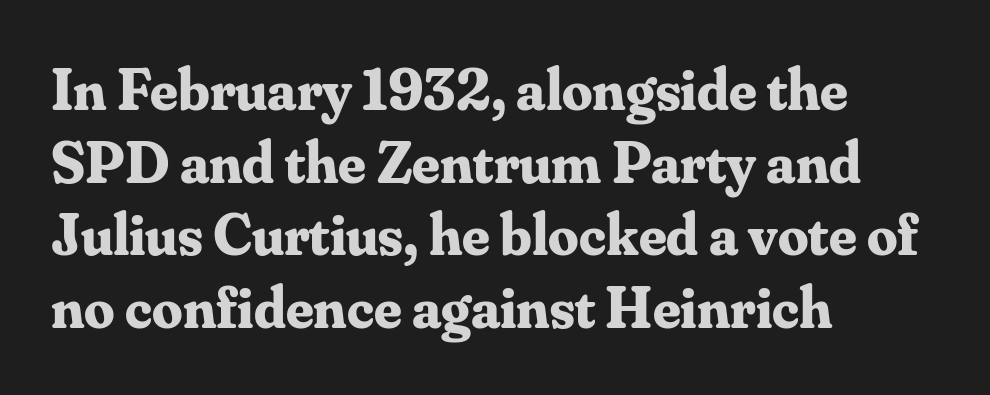
The image shows 60 px bold serif type, upright; set left-aligned, line spacing 1.21x, normal letter spacing, not underlined; medium stroke contrast and a small x-height.
